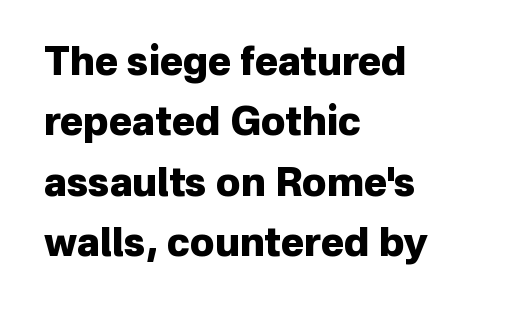
Check under the words: just untouched page. Which margin do the lines hug? The left one — the right edge is uneven. Posture: vertical. A typesetter would call this proportional, since set widths differ per character.
